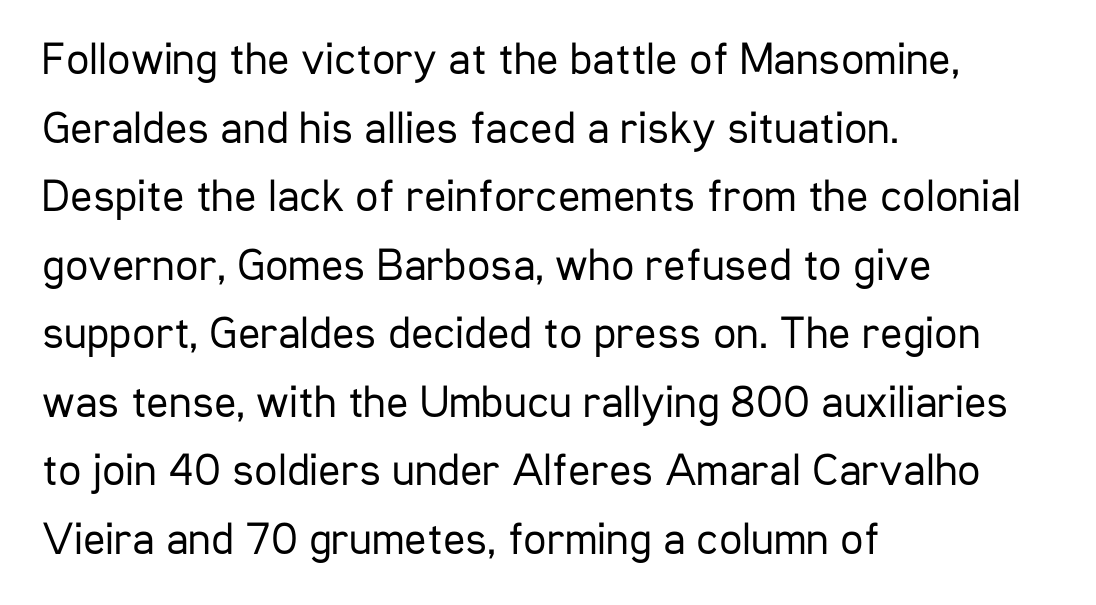
Q: Is the text bold? A: No.
Q: Is the text italic (slanted)? A: No, it is upright.
Q: Is the typeface a serif or a sans-serif typeface? A: Sans-serif.
Q: Is the text underlined? A: No.
Q: How is the paragraph aligned? A: Left-aligned.
Q: Is the spacing between letters normal or unusually wide? A: Normal.
Q: Is the spacing between lines tight, normal or loose? A: Normal.
Q: Width (condensed, normal, or wide)? A: Condensed.
Q: Stroke contrast? A: Low.
Q: x-height? A: Medium.
Q: Monospaced? A: No.
